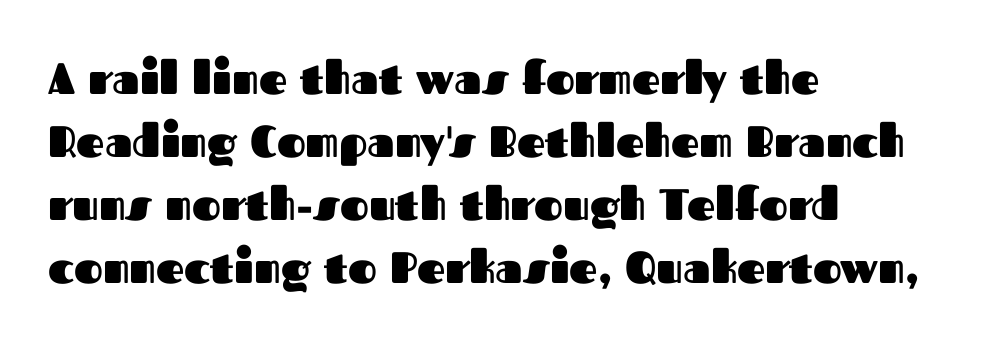
Q: Is the text bold? A: Yes.
Q: Is the text italic (slanted)? A: No, it is upright.
Q: Is the typeface a serif or a sans-serif typeface? A: Sans-serif.
Q: Is the text underlined? A: No.
Q: How is the paragraph aligned? A: Left-aligned.
Q: Is the spacing between letters normal or unusually wide? A: Normal.
Q: Is the spacing between lines tight, normal or loose? A: Normal.
Q: Width (condensed, normal, or wide)? A: Normal.
Q: Stroke contrast? A: Medium.
Q: x-height? A: Medium.
Q: Monospaced? A: No.
